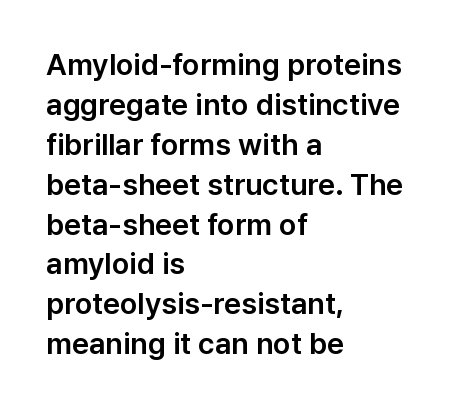
{"serif": "no", "italic": "no", "width": "normal", "stroke_contrast": "low", "x_height": "medium", "monospaced": "no", "underline": "no", "align": "left", "line_spacing": "normal", "line_spacing_ratio": 1.33, "letter_spacing": "normal", "letter_spacing_em": 0.0, "glyph_px": 30}
